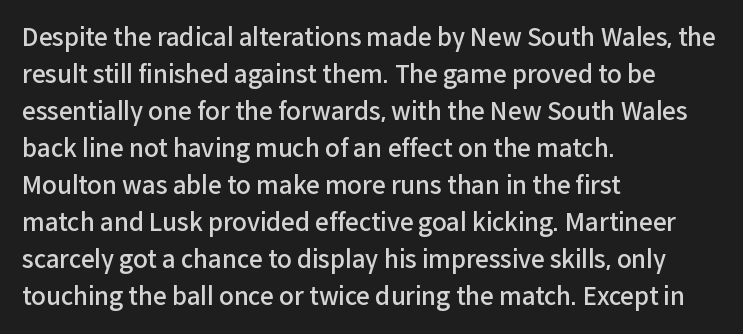
Q: Is the text bold? A: Semi-bold.
Q: Is the text italic (slanted)? A: No, it is upright.
Q: Is the text underlined? A: No.
Q: How is the paragraph aligned? A: Left-aligned.
Q: Is the spacing between letters normal or unusually wide? A: Normal.
Q: Is the spacing between lines tight, normal or loose? A: Normal.
